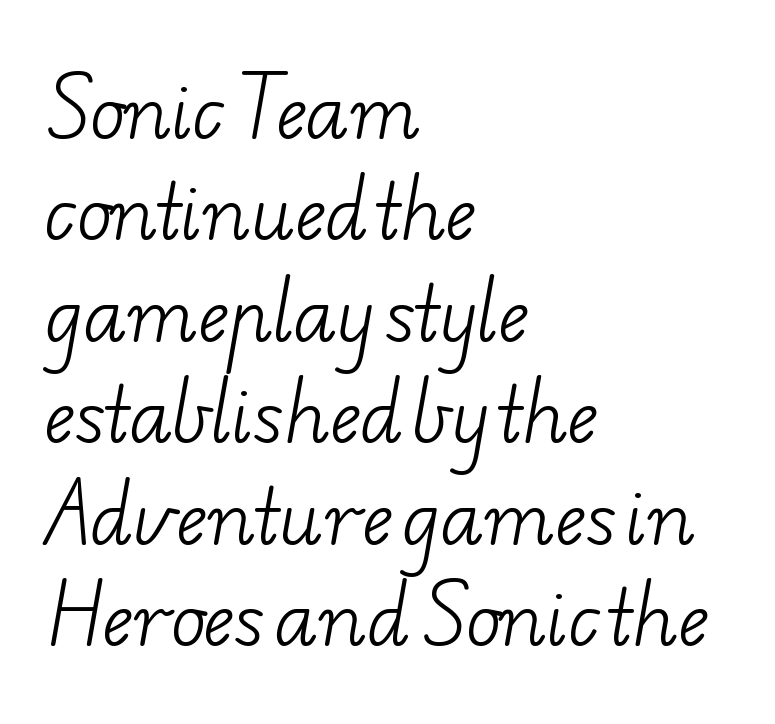
The image shows 73 px light, wide serif type; set left-aligned, normal line spacing (1.39x), normal letter spacing, not underlined; low stroke contrast and a small x-height.
